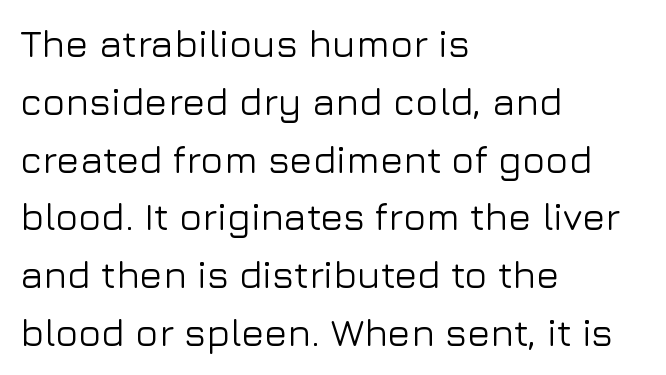
{"serif": "no", "italic": "no", "width": "normal", "stroke_contrast": "low", "x_height": "medium", "monospaced": "no", "underline": "no", "align": "left", "line_spacing": "normal", "line_spacing_ratio": 1.52, "letter_spacing": "normal", "letter_spacing_em": 0.0, "glyph_px": 38}
